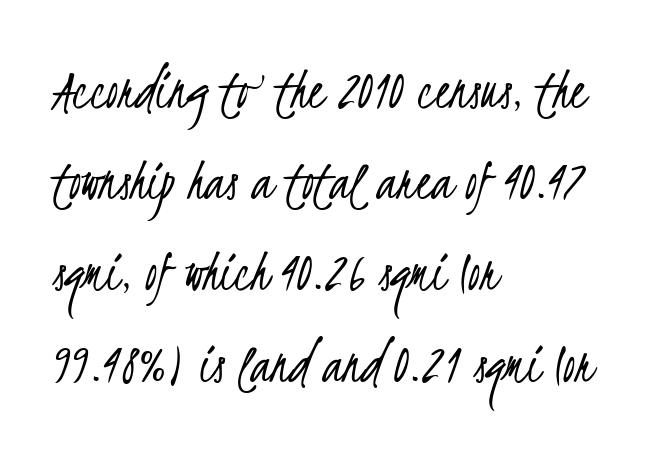
Notice how descenders clear the ascenders below comfortably — that's standard leading. All the whitespace from short lines collects on the right. Letterform terminals end flat and unadorned throughout the passage. A typesetter would call this proportional, since set widths differ per character. A light-to-regular cut is what we see here.
